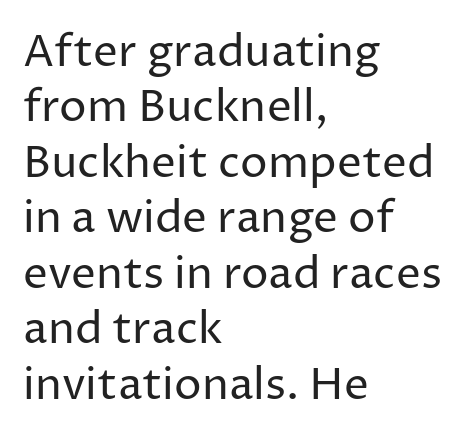
{"serif": "no", "italic": "no", "bold": "no", "weight": "regular", "width": "normal", "stroke_contrast": "low", "x_height": "medium", "monospaced": "no", "underline": "no", "align": "left", "line_spacing": "normal", "line_spacing_ratio": 1.26, "letter_spacing": "normal", "letter_spacing_em": 0.0, "glyph_px": 44}
